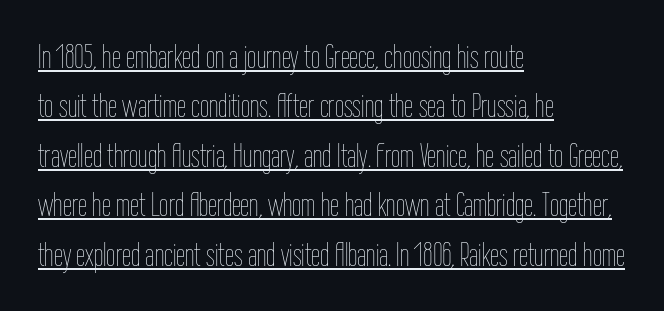
Like a heading marked for emphasis, these lines bear an underscore. On a weight scale, this lands at 450 or below. Students, note that the glyphs here touch the page at normal intervals. Alignment: flush left. This sample has the flowing, uneven cadence of proportional lettering. Quick note: interline space is typical.
